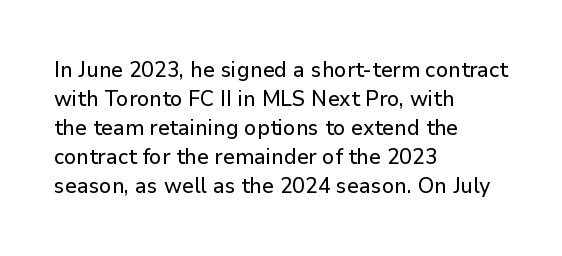
It's the straight-up-and-down kind of type. The horizontal fit of the characters is conventional and even. These lines are set flush left with a ragged right edge. Glance below the letters and you will spot only blank space.
